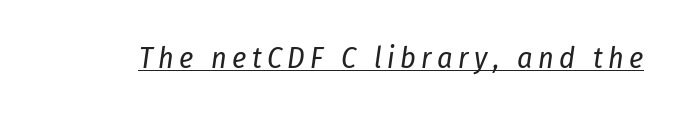
Q: Is the text bold? A: No.
Q: Is the text italic (slanted)? A: Yes, it leans right by about 8 degrees.
Q: Is the text underlined? A: Yes.
Q: Width (condensed, normal, or wide)? A: Condensed.
Q: Stroke contrast? A: Low.
Q: x-height? A: Medium.
Q: Monospaced? A: No.
